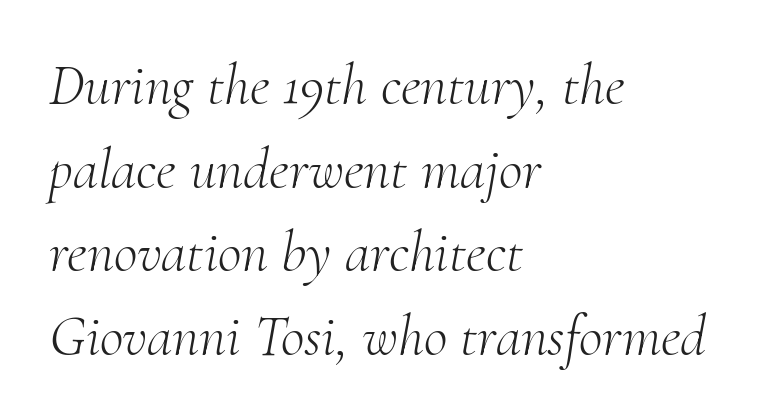
{"serif": "yes", "italic": "yes", "lean": "right", "slant_degrees": 10, "bold": "no", "weight": "light", "width": "normal", "stroke_contrast": "medium", "x_height": "small", "monospaced": "no", "underline": "no", "align": "left", "line_spacing": "normal", "line_spacing_ratio": 1.44, "letter_spacing": "normal", "letter_spacing_em": 0.0, "glyph_px": 58}
